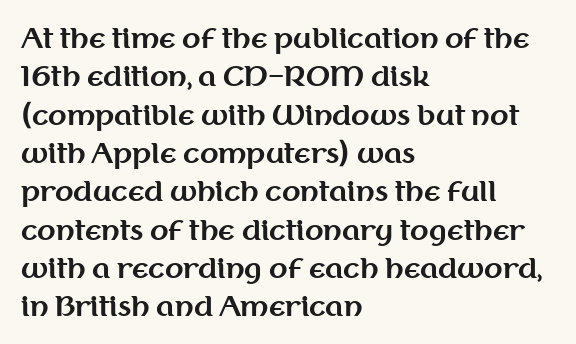
The image shows 27 px bold type, upright; set left-aligned, normal line spacing (1.42x), normal letter spacing, not underlined.
